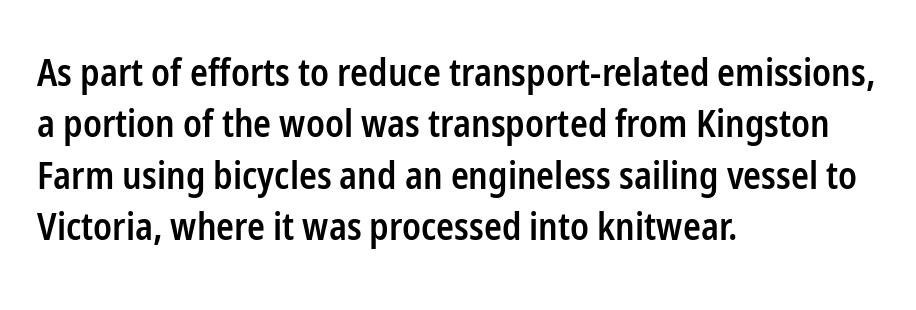
Moderately thickened strokes mark this as semibold type. The letters advance in unequal steps, a hallmark of proportional type. These lines are set flush left with a ragged right edge. Each row of text sits above clean, open space. Serif or sans? Sans — the stroke terminals are bare. Does extra space separate the letters? No, they use regular spacing.
